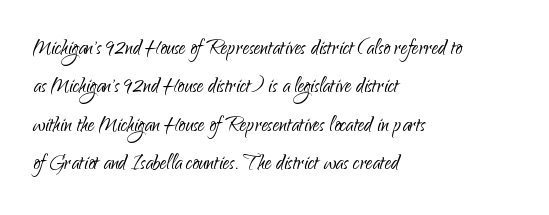
The image shows 26 px text type; set left-aligned, normal line spacing (1.48x), normal letter spacing, not underlined.
